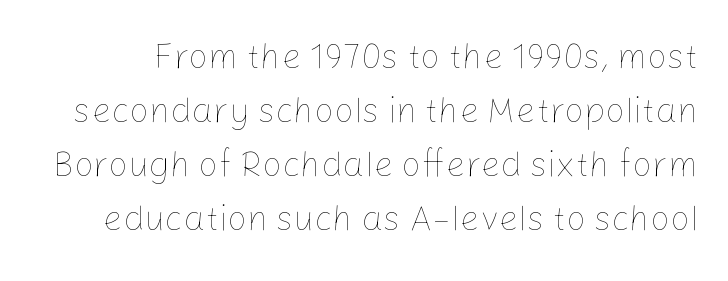
{"italic": "no", "bold": "no", "weight": "thin", "width": "normal", "stroke_contrast": "low", "x_height": "medium", "monospaced": "no", "underline": "no", "line_spacing": "normal", "line_spacing_ratio": 1.54, "letter_spacing": "normal", "letter_spacing_em": 0.0, "glyph_px": 35}
